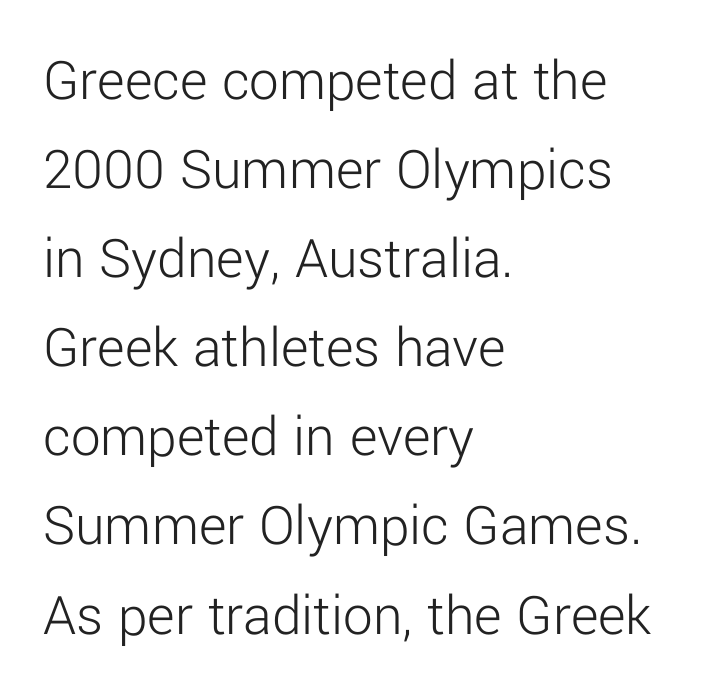
The image shows 59 px light sans-serif type, upright; set left-aligned, normal line spacing (1.51x), normal letter spacing, not underlined; low stroke contrast and a medium x-height.
